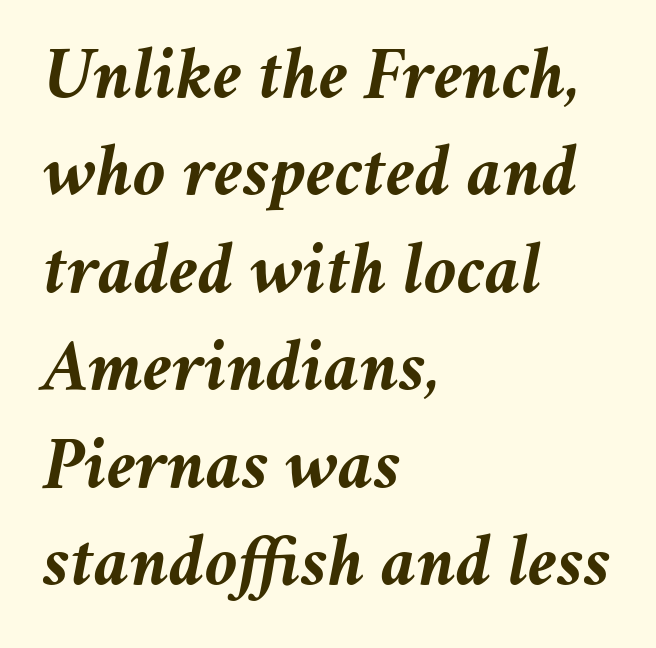
{"italic": "yes", "lean": "right", "slant_degrees": 11, "bold": "yes", "weight": "semibold", "width": "normal", "stroke_contrast": "medium", "x_height": "medium", "monospaced": "no", "underline": "no", "align": "left", "line_spacing": "normal", "line_spacing_ratio": 1.3, "letter_spacing": "normal", "letter_spacing_em": 0.0, "glyph_px": 75}
